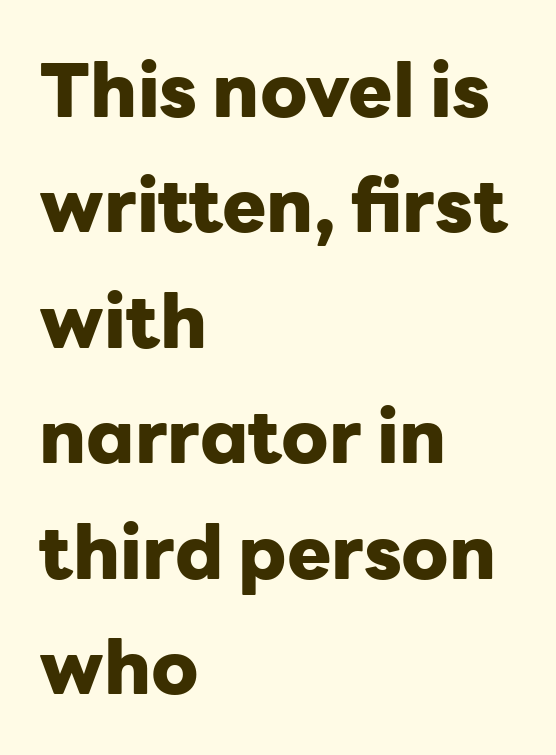
Line spacing here is normal. The space directly below the letters is spotless. Is the letter spacing exaggerated? No — it looks like the ordinary default. The sample has been set heavy, in full bold.
